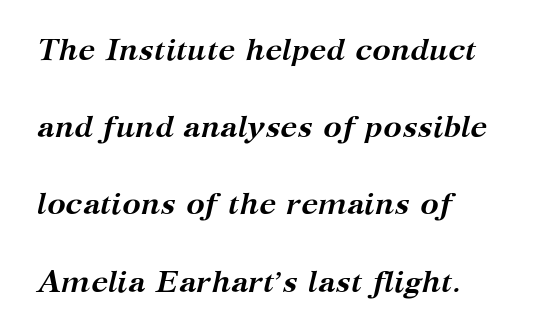
Q: Is the text bold? A: Yes.
Q: Is the text italic (slanted)? A: Yes, it leans right by about 12 degrees.
Q: Is the typeface a serif or a sans-serif typeface? A: Serif.
Q: Is the text underlined? A: No.
Q: How is the paragraph aligned? A: Left-aligned.
Q: Is the spacing between letters normal or unusually wide? A: Normal.
Q: Is the spacing between lines tight, normal or loose? A: Loose.
Q: Width (condensed, normal, or wide)? A: Normal.
Q: Stroke contrast? A: Medium.
Q: x-height? A: Medium.
Q: Monospaced? A: No.
